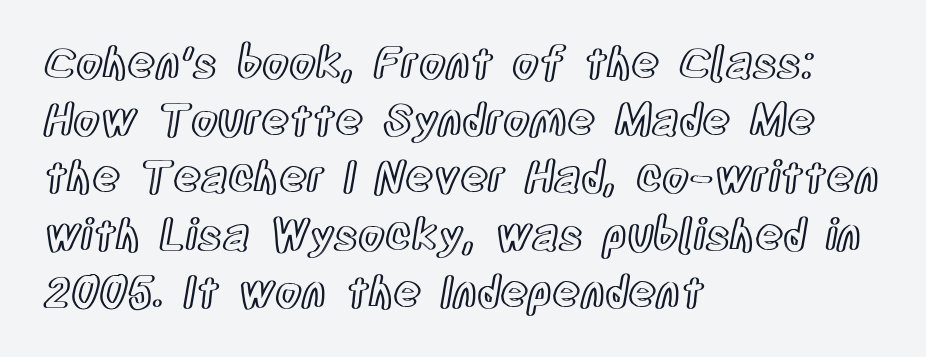
{"width": "condensed", "x_height": "large", "monospaced": "no", "underline": "no", "align": "left", "line_spacing": "normal", "line_spacing_ratio": 1.33, "letter_spacing": "normal", "letter_spacing_em": 0.0, "glyph_px": 43}
